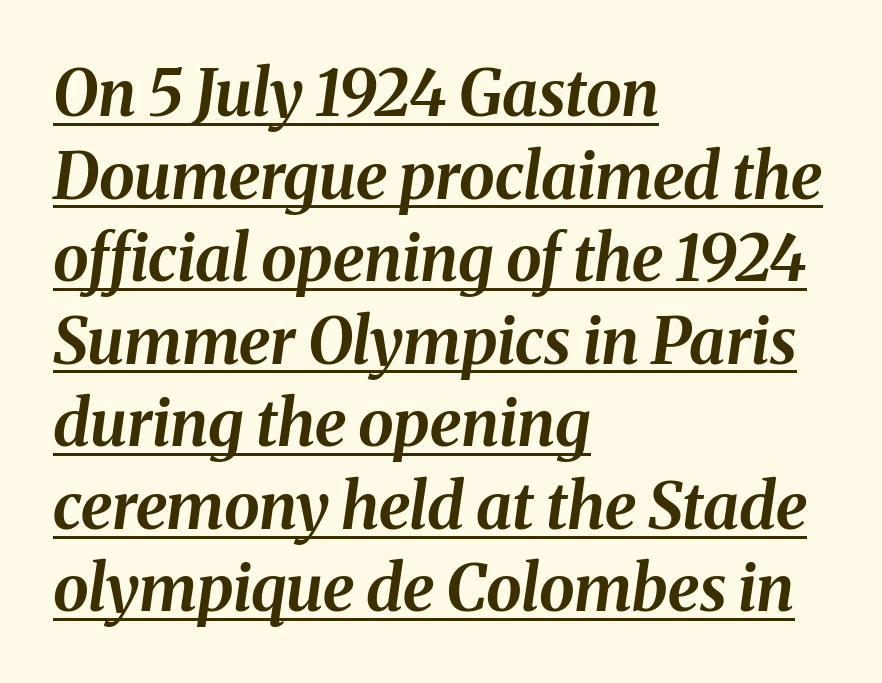
Default kerning and tracking; the words read as compact shapes. This sample has the flowing, uneven cadence of proportional lettering. This sample carries an underscore along the baseline area. The sample has been set heavy, in full bold. An italicized treatment has been applied to the whole sample.
